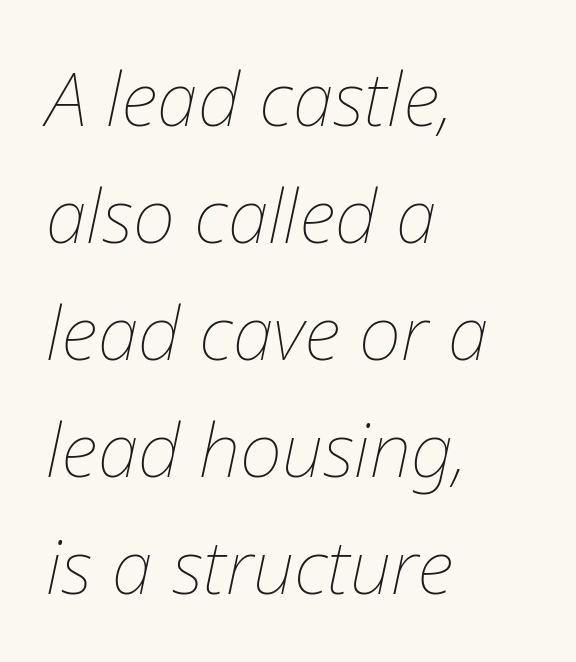
Q: Is the text bold? A: No.
Q: Is the text italic (slanted)? A: Yes, it leans right by about 12 degrees.
Q: Is the text underlined? A: No.
Q: How is the paragraph aligned? A: Left-aligned.
Q: Is the spacing between letters normal or unusually wide? A: Normal.
Q: Is the spacing between lines tight, normal or loose? A: Normal.
Q: Width (condensed, normal, or wide)? A: Normal.
Q: Stroke contrast? A: Low.
Q: x-height? A: Medium.
Q: Monospaced? A: No.
